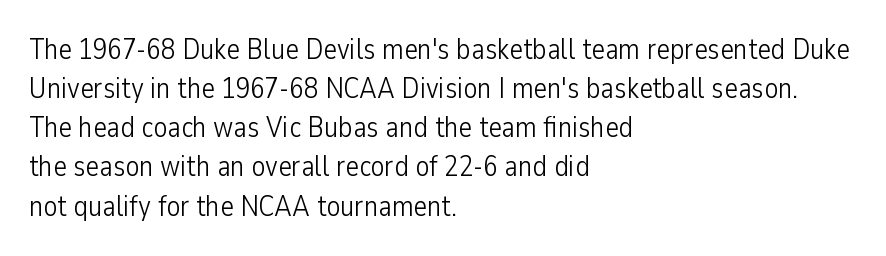
Q: Is the text bold? A: No.
Q: Is the text italic (slanted)? A: No, it is upright.
Q: Is the typeface a serif or a sans-serif typeface? A: Sans-serif.
Q: Is the text underlined? A: No.
Q: How is the paragraph aligned? A: Left-aligned.
Q: Is the spacing between letters normal or unusually wide? A: Normal.
Q: Is the spacing between lines tight, normal or loose? A: Normal.
Q: Width (condensed, normal, or wide)? A: Condensed.
Q: Stroke contrast? A: Low.
Q: x-height? A: Medium.
Q: Monospaced? A: No.
